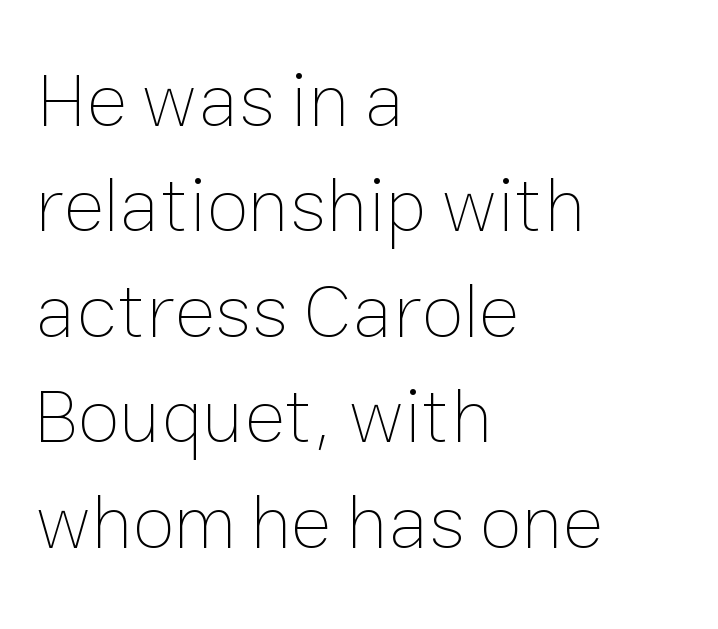
The image shows 77 px thin type, upright; set left-aligned, normal line spacing (1.37x), normal letter spacing, not underlined; low stroke contrast and a medium x-height.
